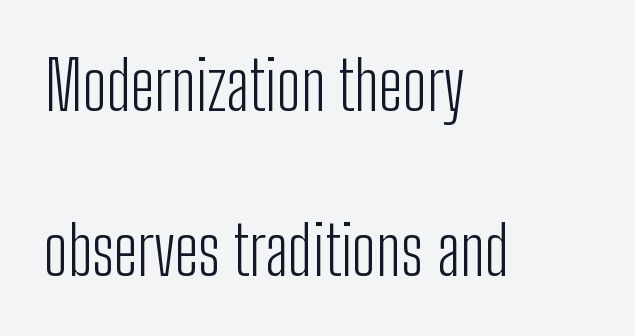
{"serif": "no", "italic": "no", "bold": "no", "weight": "light", "width": "condensed", "stroke_contrast": "low", "x_height": "medium", "monospaced": "no", "underline": "no", "align": "left", "line_spacing": "loose", "line_spacing_ratio": 2.43, "letter_spacing": "normal", "letter_spacing_em": 0.0, "glyph_px": 68}
